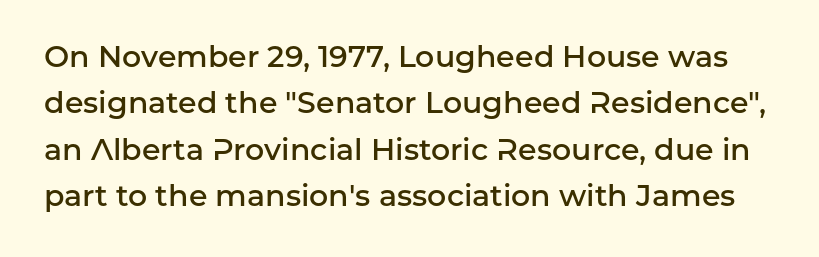
{"serif": "no", "italic": "no", "bold": "semi", "weight": "semibold", "width": "normal", "stroke_contrast": "low", "x_height": "medium", "monospaced": "no", "underline": "no", "line_spacing": "normal", "line_spacing_ratio": 1.55, "letter_spacing": "normal", "letter_spacing_em": 0.0, "glyph_px": 30}
